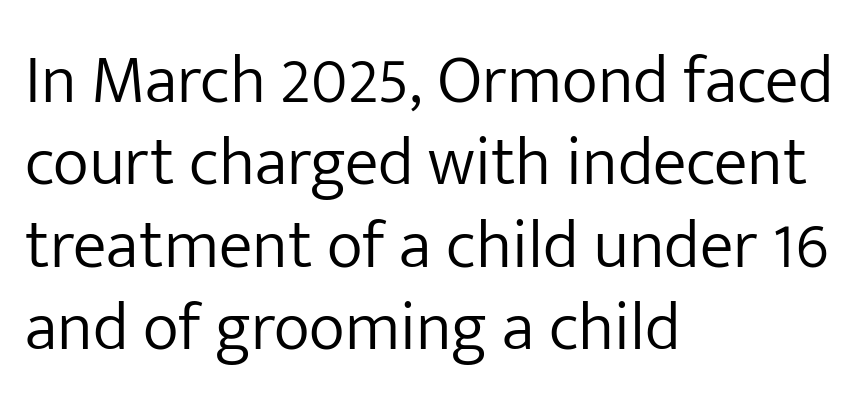
Words appear dense and cohesive because spacing is normal. The letterforms sit at book weight or below. The text was rendered using a sans face with plain stroke endings. The letters stand upright; this is a roman face. Character widths vary here, with narrow letters taking less room than wide ones.
